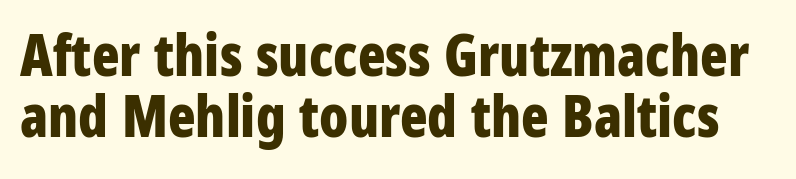
The image shows 57 px bold, condensed sans-serif type, upright; set tight line spacing (1.07x), normal letter spacing, not underlined; low stroke contrast and a large x-height.
